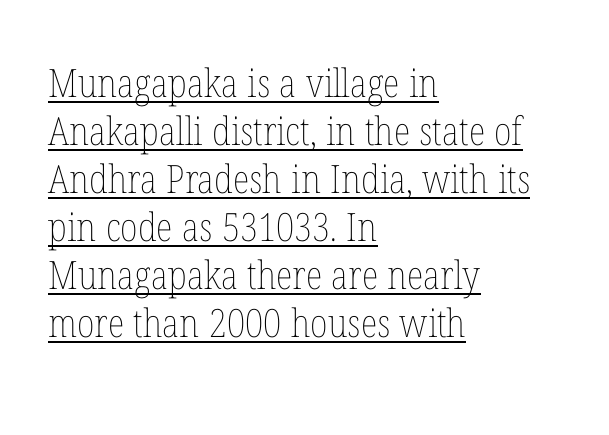
The image shows 39 px thin, condensed type, upright; set left-aligned, line spacing 1.23x, normal letter spacing, underlined; low stroke contrast and a medium x-height.
